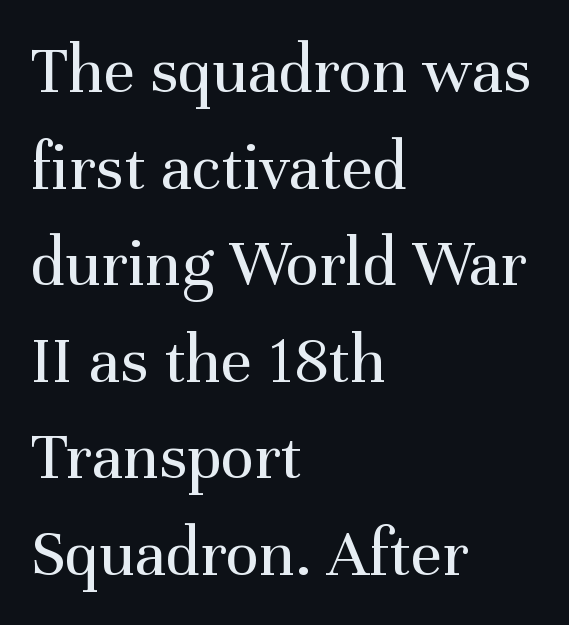
This rendering features lettering with no underline. The rendering uses natural spacing where letterforms have individual widths. Leading: standard. Tracking here is standard; glyphs follow each other at the usual distance.
